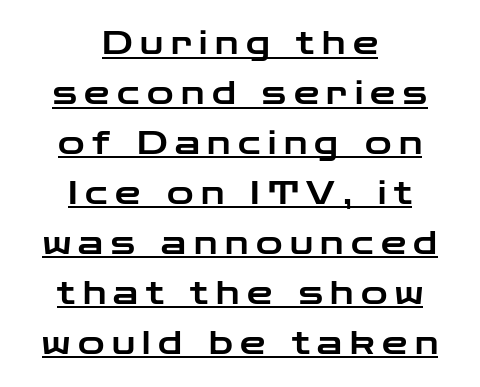
{"serif": "no", "italic": "no", "width": "wide", "stroke_contrast": "low", "x_height": "medium", "monospaced": "no", "underline": "yes", "align": "center", "line_spacing": "normal", "line_spacing_ratio": 1.56, "letter_spacing": "wide", "letter_spacing_em": 0.24, "glyph_px": 32}
